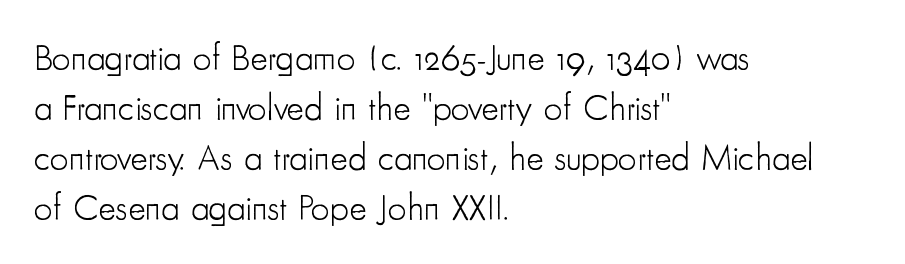
Q: Is the text bold? A: No.
Q: Is the text italic (slanted)? A: No, it is upright.
Q: Is the typeface a serif or a sans-serif typeface? A: Sans-serif.
Q: Is the text underlined? A: No.
Q: How is the paragraph aligned? A: Left-aligned.
Q: Is the spacing between letters normal or unusually wide? A: Normal.
Q: Is the spacing between lines tight, normal or loose? A: Normal.
Q: Width (condensed, normal, or wide)? A: Condensed.
Q: Stroke contrast? A: Low.
Q: x-height? A: Small.
Q: Monospaced? A: No.
